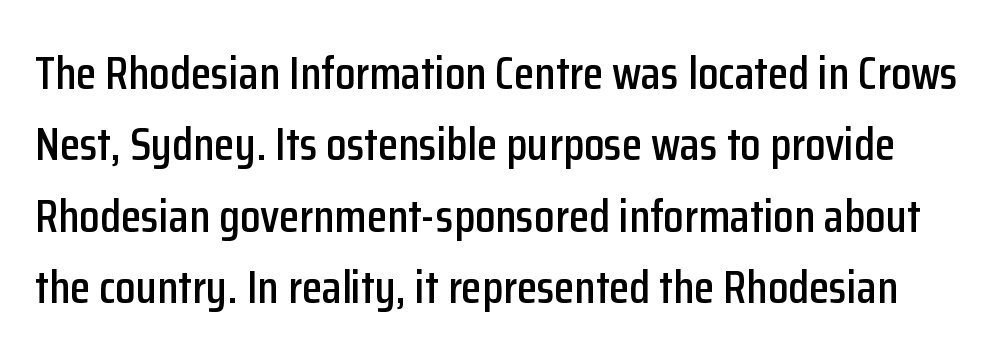
Q: Is the text italic (slanted)? A: No, it is upright.
Q: Is the typeface a serif or a sans-serif typeface? A: Sans-serif.
Q: Is the text underlined? A: No.
Q: Is the spacing between letters normal or unusually wide? A: Normal.
Q: Is the spacing between lines tight, normal or loose? A: Normal.
Q: Width (condensed, normal, or wide)? A: Condensed.
Q: Stroke contrast? A: Low.
Q: x-height? A: Medium.
Q: Monospaced? A: No.
